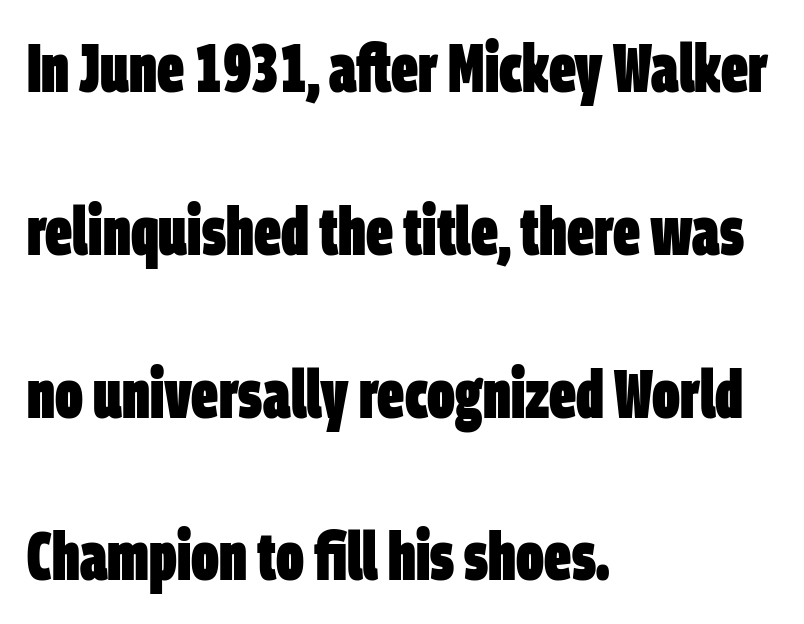
The image shows 67 px heavy, condensed sans-serif type; set left-aligned, loose line spacing (2.43x), normal letter spacing, not underlined; low stroke contrast and a large x-height.
